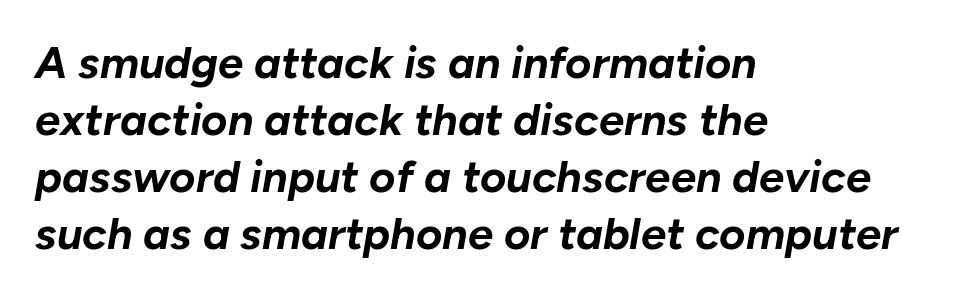
The image shows 45 px bold type, italic (leaning right); set left-aligned, normal line spacing (1.27x), normal letter spacing, not underlined; low stroke contrast and a medium x-height.
